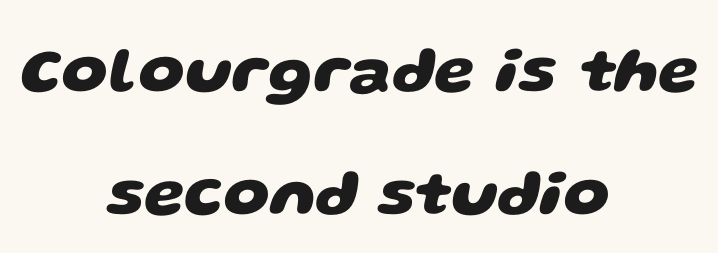
{"serif": "no", "bold": "yes", "weight": "heavy", "width": "wide", "stroke_contrast": "low", "x_height": "large", "monospaced": "no", "underline": "no", "align": "center", "line_spacing": "loose", "line_spacing_ratio": 1.9, "letter_spacing": "normal", "letter_spacing_em": 0.0, "glyph_px": 65}
